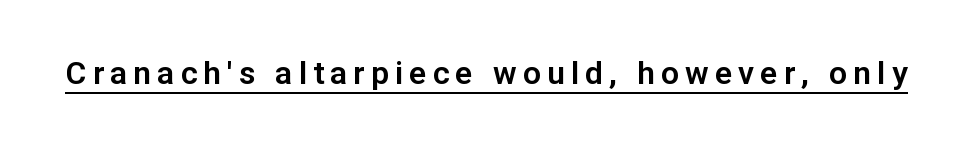
{"serif": "no", "italic": "no", "width": "normal", "stroke_contrast": "low", "x_height": "medium", "monospaced": "no", "underline": "yes", "glyph_px": 32}
